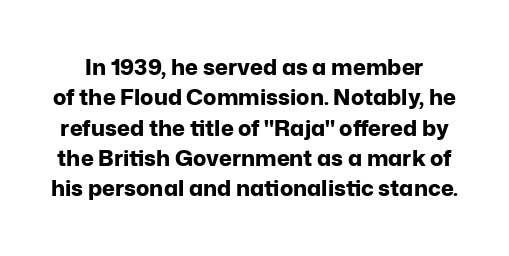
As a designer I'd log this as weight 700, bold. The passage shown stacks its lines at a standard gap. Only glyphs here, with clear space below each row. The specimen reads as upright at a glance.
